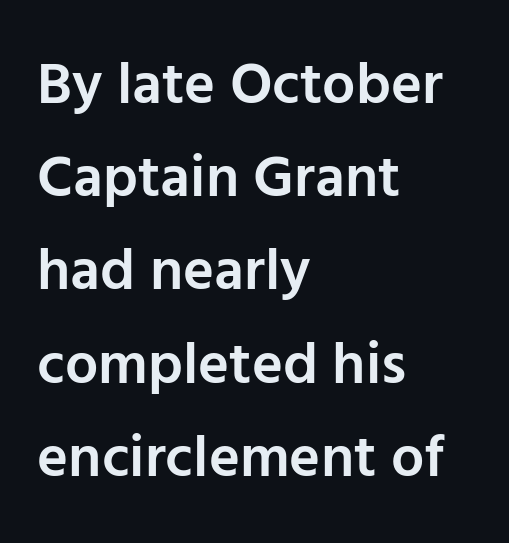
Q: Is the text bold? A: Semi-bold.
Q: Is the text italic (slanted)? A: No, it is upright.
Q: Is the typeface a serif or a sans-serif typeface? A: Sans-serif.
Q: Is the text underlined? A: No.
Q: How is the paragraph aligned? A: Left-aligned.
Q: Is the spacing between letters normal or unusually wide? A: Normal.
Q: Is the spacing between lines tight, normal or loose? A: Normal.
Q: Width (condensed, normal, or wide)? A: Normal.
Q: Stroke contrast? A: Low.
Q: x-height? A: Medium.
Q: Monospaced? A: No.
